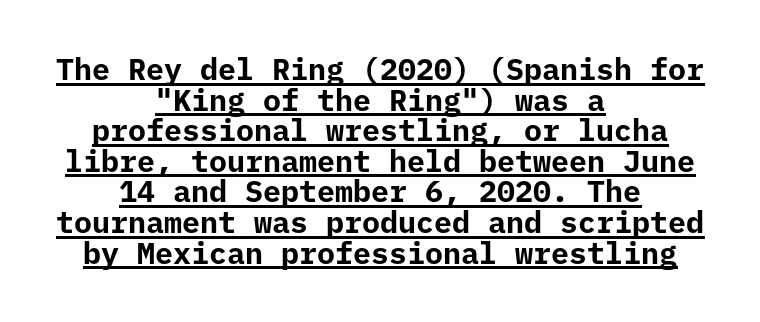
The image shows 30 px bold sans-serif type, upright, monospaced; set centered, tight line spacing (1.02x), normal letter spacing, underlined; low stroke contrast and a medium x-height.
